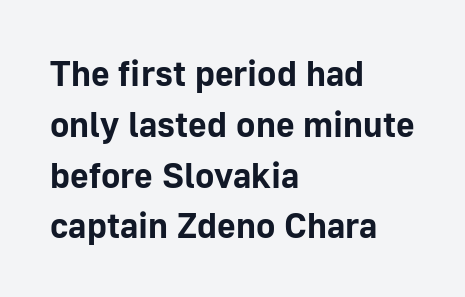
Look at the bottom of the vertical strokes: they stop flat, with no serifs. Rendered with straight, roman letterforms. The gap between lines stays unmarked. What weight is shown? A full bold with thick strokes. Summary of vertical rhythm: regular, with standard interline spacing. Spacing verdict: proportional, widths tailored to each character.
